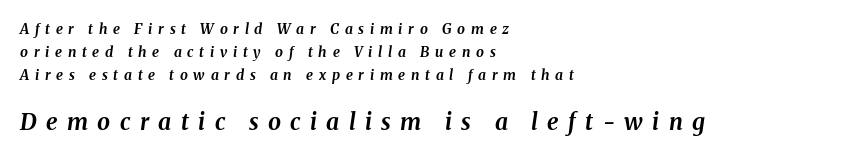
{"italic": "yes", "lean": "right", "slant_degrees": 8, "bold": "yes", "underline": "no", "align": "left", "line_spacing": "normal", "line_spacing_ratio": 1.64, "letter_spacing": "wide", "letter_spacing_em": 0.41, "larger_block": "second", "size_ratio": 1.64, "glyph_px": 23}
